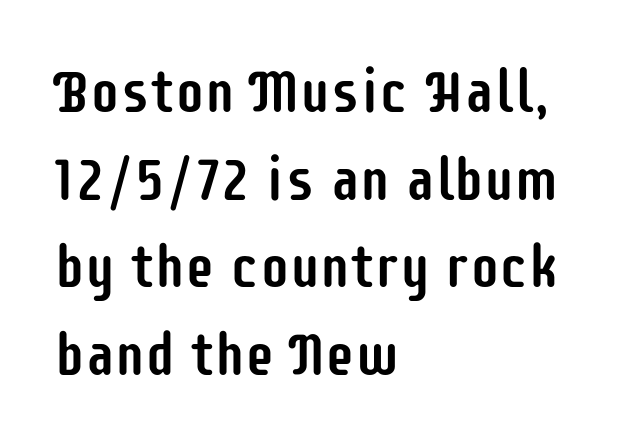
The image shows 60 px condensed sans-serif type, upright; set left-aligned, normal line spacing (1.46x), normal letter spacing, not underlined; low stroke contrast and a large x-height.
